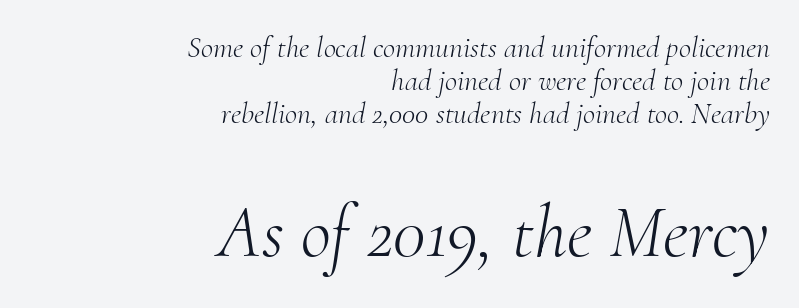
Are there feet on the stems? There are — it's a serif. Notice how descenders almost collide with the ascenders below — that's tight leading. Between one letter and the next there's only the usual sliver of space. These lines are set flush right with a ragged left edge.
